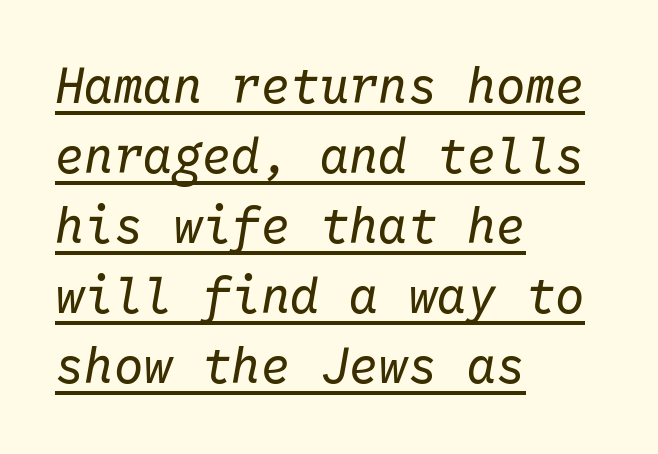
The image shows 49 px regular-weight type, italic (leaning right), monospaced; set left-aligned, normal line spacing (1.43x), normal letter spacing, underlined; low stroke contrast and a medium x-height.
